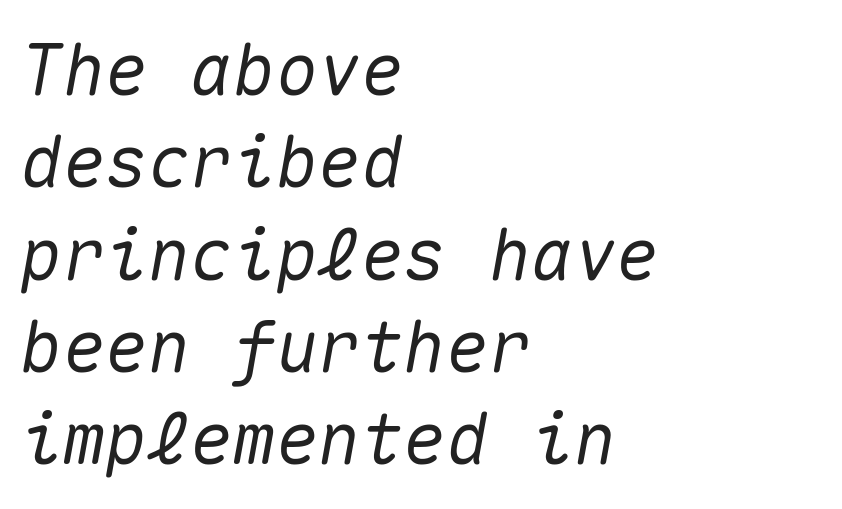
{"italic": "yes", "lean": "right", "slant_degrees": 10, "width": "normal", "stroke_contrast": "medium", "x_height": "medium", "monospaced": "yes", "underline": "no", "align": "left", "line_spacing": "normal", "line_spacing_ratio": 1.3, "letter_spacing": "normal", "letter_spacing_em": 0.0, "glyph_px": 71}
